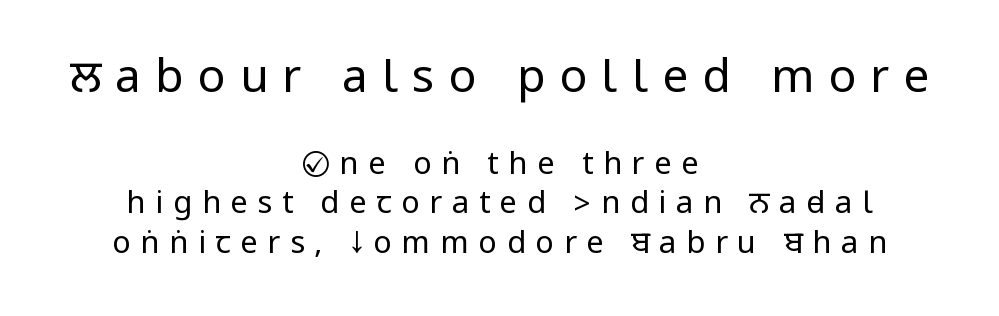
{"serif": "no", "italic": "no", "bold": "no", "weight": "regular", "width": "condensed", "stroke_contrast": "low", "underline": "no", "align": "center", "line_spacing": "normal", "line_spacing_ratio": 1.28, "letter_spacing": "wide", "letter_spacing_em": 0.31, "larger_block": "first", "size_ratio": 1.48, "glyph_px": 46}
